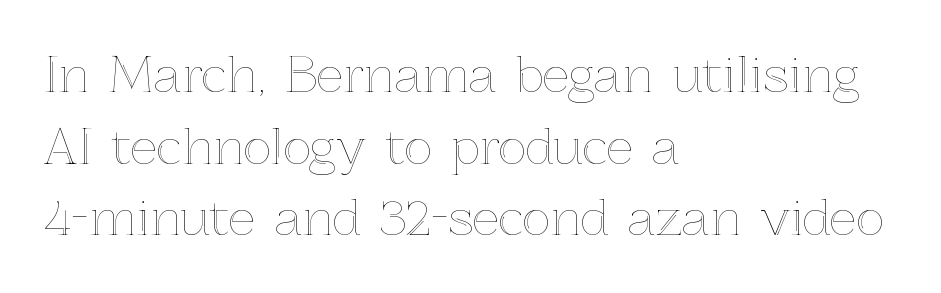
The image shows 48 px text type, upright; set left-aligned, normal line spacing (1.49x), normal letter spacing, not underlined; a medium x-height.
